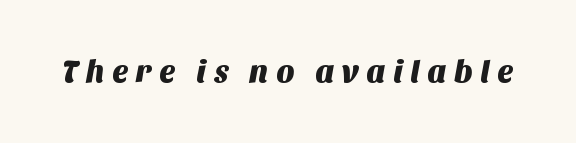
Check under the words: just untouched page. Spacing verdict: proportional, widths tailored to each character. To sum up the face: it is a sans, with no serifs. You could only call the tracking loose — the letters float apart.
